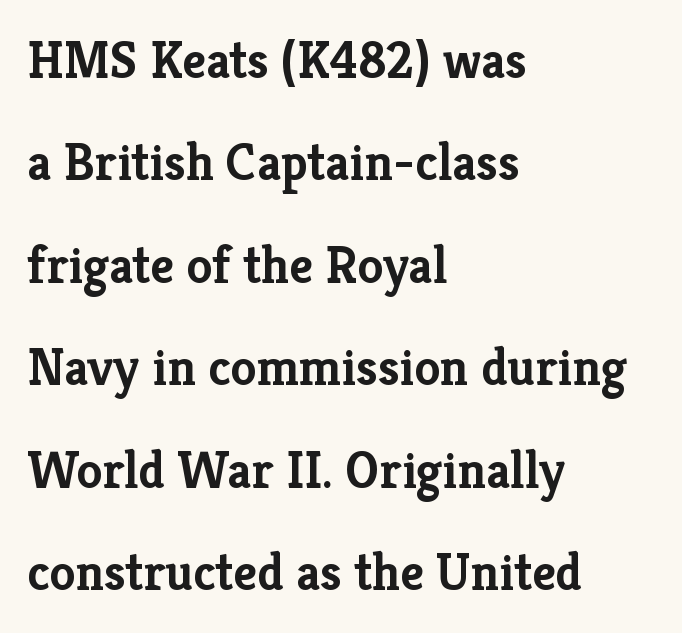
The image shows 52 px semibold serif type, upright; set left-aligned, loose line spacing (1.97x), normal letter spacing, not underlined; low stroke contrast and a medium x-height.
